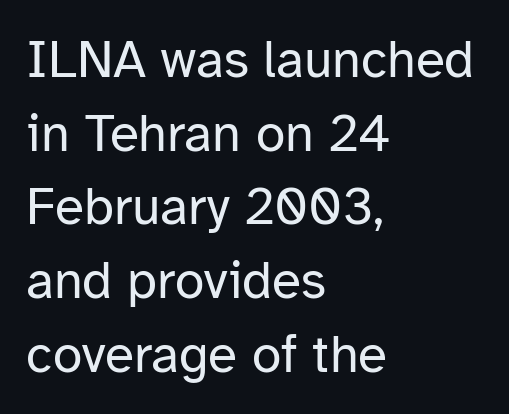
Q: Is the text bold? A: No.
Q: Is the text italic (slanted)? A: No, it is upright.
Q: Is the typeface a serif or a sans-serif typeface? A: Sans-serif.
Q: Is the text underlined? A: No.
Q: How is the paragraph aligned? A: Left-aligned.
Q: Is the spacing between letters normal or unusually wide? A: Normal.
Q: Is the spacing between lines tight, normal or loose? A: Normal.
Q: Width (condensed, normal, or wide)? A: Normal.
Q: Stroke contrast? A: Low.
Q: x-height? A: Medium.
Q: Monospaced? A: No.
